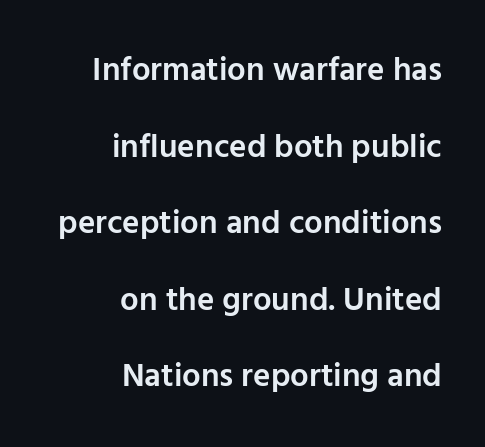
In terms of letterspacing, this is plain default setting. Nope, not italic — everything's standing straight. Think of a printed novel: that variable character pitch is what you see here. Plain, unruled lines of type. Successive baselines arrive slowly, with a big drop between each.
